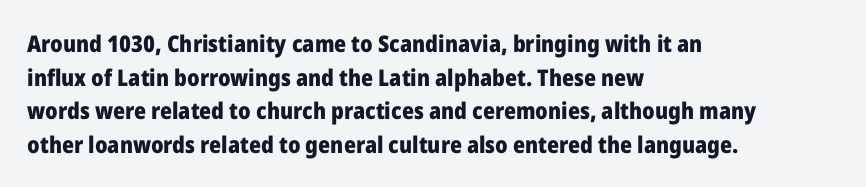
Q: Is the text bold? A: Yes.
Q: Is the text italic (slanted)? A: No, it is upright.
Q: Is the text underlined? A: No.
Q: How is the paragraph aligned? A: Left-aligned.
Q: Is the spacing between letters normal or unusually wide? A: Normal.
Q: Is the spacing between lines tight, normal or loose? A: Normal.
